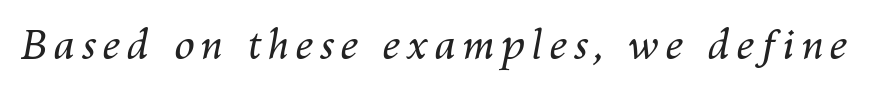
The image shows 41 px regular-weight type, italic (leaning right); set not underlined; medium stroke contrast and a medium x-height.
